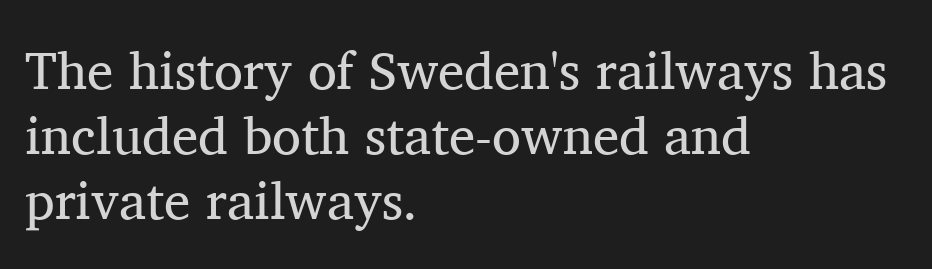
The image shows 53 px regular-weight serif type, upright; set left-aligned, line spacing 1.23x, normal letter spacing, not underlined; medium stroke contrast and a medium x-height.
